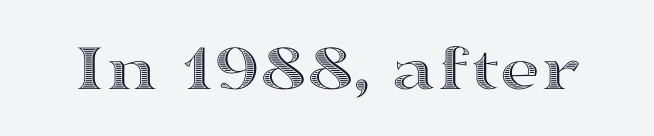
Q: Is the text italic (slanted)? A: No, it is upright.
Q: Is the text underlined? A: No.
Q: Is the spacing between letters normal or unusually wide? A: Normal.
Q: Width (condensed, normal, or wide)? A: Wide.
Q: x-height? A: Medium.
Q: Monospaced? A: No.
